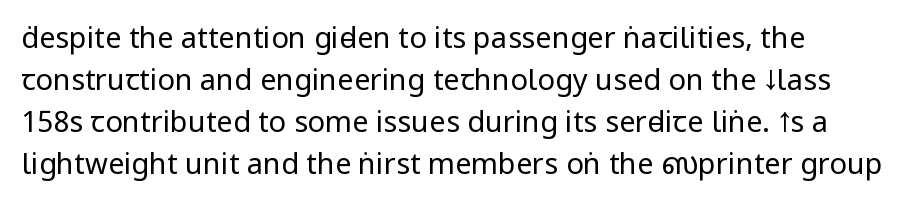
Q: Is the text bold? A: No.
Q: Is the text italic (slanted)? A: No, it is upright.
Q: Is the typeface a serif or a sans-serif typeface? A: Sans-serif.
Q: Is the text underlined? A: No.
Q: How is the paragraph aligned? A: Left-aligned.
Q: Is the spacing between letters normal or unusually wide? A: Normal.
Q: Is the spacing between lines tight, normal or loose? A: Normal.
Q: Width (condensed, normal, or wide)? A: Condensed.
Q: Stroke contrast? A: Low.
